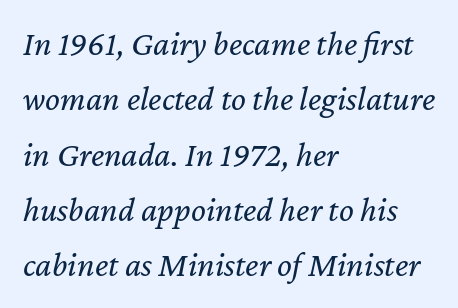
Check under the words: just untouched page. Observe the lean: these are italic letterforms. You could not count columns in this text — the font is proportionally spaced. Think standard paragraph weight, or any step lighter than that. No extra tracking has been applied to these lines.
